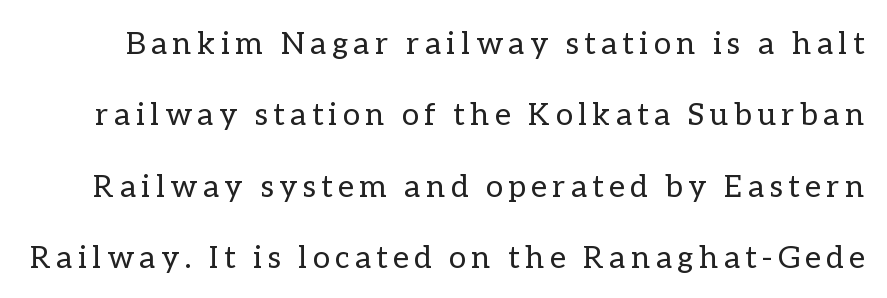
Q: Is the text bold? A: No.
Q: Is the text italic (slanted)? A: No, it is upright.
Q: Is the text underlined? A: No.
Q: Is the spacing between lines tight, normal or loose? A: Loose.
Q: Width (condensed, normal, or wide)? A: Normal.
Q: Stroke contrast? A: Low.
Q: x-height? A: Medium.
Q: Monospaced? A: No.
